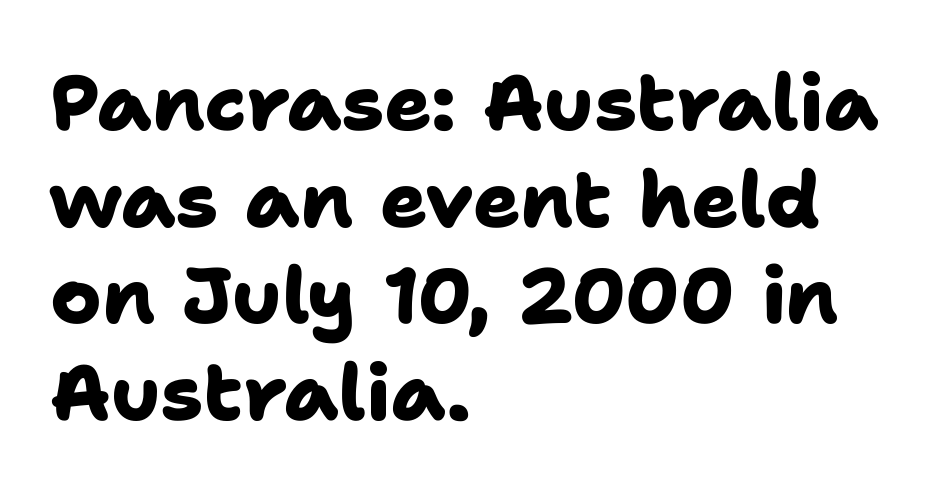
{"serif": "no", "bold": "yes", "weight": "heavy", "width": "normal", "stroke_contrast": "low", "x_height": "medium", "monospaced": "no", "underline": "no", "align": "left", "line_spacing_ratio": 1.24, "letter_spacing": "normal", "letter_spacing_em": 0.0, "glyph_px": 78}
